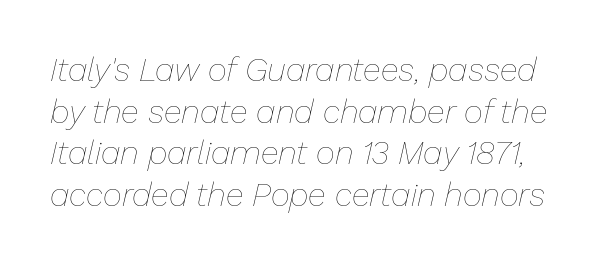
The space directly below the letters is spotless. Look at the tracking — it's just the regular setting, nothing added. Regarding leading, the lines here are spaced in the standard way. Each stroke keeps to a modest, everyday thickness or less. Emphasis-style slanted type is in use.
